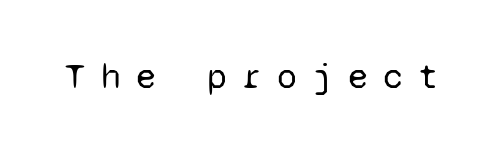
{"serif": "no", "italic": "no", "bold": "no", "weight": "regular", "width": "normal", "stroke_contrast": "low", "x_height": "medium", "monospaced": "yes", "underline": "no", "letter_spacing": "wide", "letter_spacing_em": 0.43, "glyph_px": 36}
